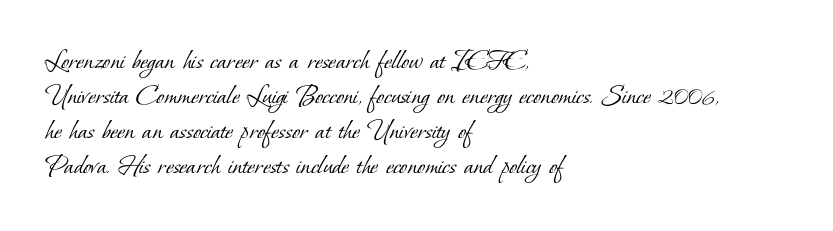
The image shows 29 px light serif type; set left-aligned, line spacing 1.21x, normal letter spacing, not underlined; low stroke contrast and a small x-height.
